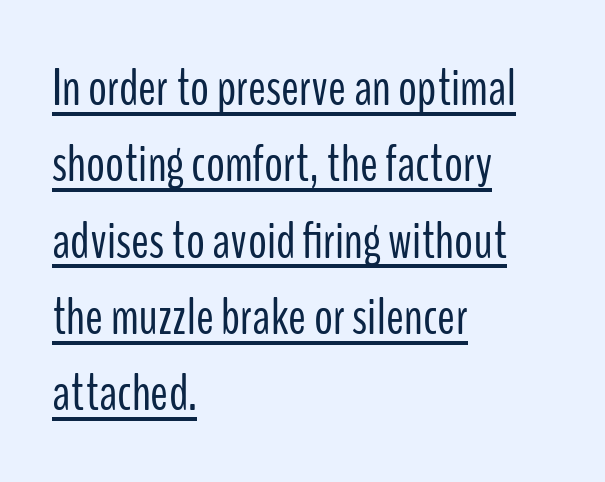
The type is set solid horizontally, with unmodified tracking. The cut favours lightness, reaching ordinary text weight at its darkest. Compared with typical paragraphs, the rows here are spaced about the same. The type sits square on the baseline with zero lean.
